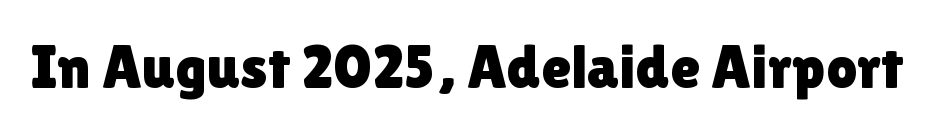
The image shows 61 px sans-serif type, upright; set normal letter spacing, not underlined; low stroke contrast and a medium x-height.
